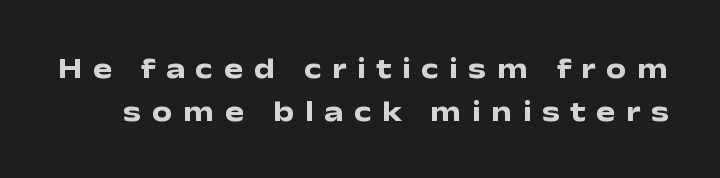
Q: Is the text bold? A: Yes.
Q: Is the text italic (slanted)? A: No, it is upright.
Q: Is the typeface a serif or a sans-serif typeface? A: Sans-serif.
Q: Is the text underlined? A: No.
Q: Is the spacing between letters normal or unusually wide? A: Unusually wide.
Q: Is the spacing between lines tight, normal or loose? A: Normal.
Q: Width (condensed, normal, or wide)? A: Wide.
Q: Stroke contrast? A: Low.
Q: x-height? A: Medium.
Q: Monospaced? A: No.
